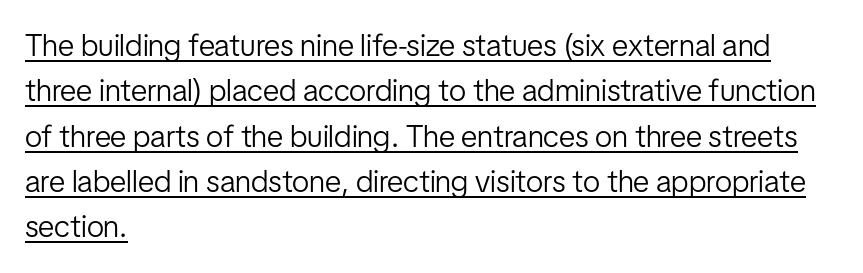
The image shows 31 px light, condensed sans-serif type, upright; set left-aligned, normal line spacing (1.46x), normal letter spacing, underlined; low stroke contrast and a medium x-height.
